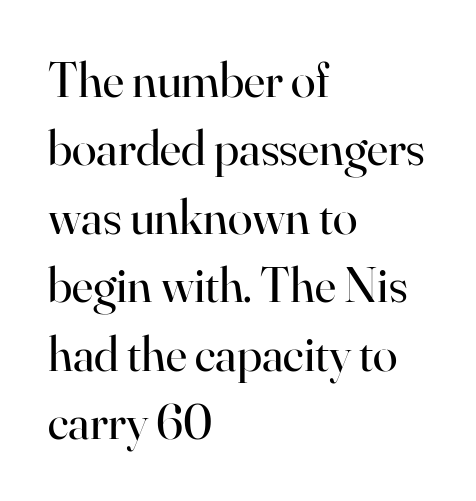
Q: Is the text bold? A: No.
Q: Is the text italic (slanted)? A: No, it is upright.
Q: Is the typeface a serif or a sans-serif typeface? A: Serif.
Q: Is the text underlined? A: No.
Q: How is the paragraph aligned? A: Left-aligned.
Q: Is the spacing between letters normal or unusually wide? A: Normal.
Q: Is the spacing between lines tight, normal or loose? A: Normal.
Q: Width (condensed, normal, or wide)? A: Normal.
Q: Stroke contrast? A: High.
Q: x-height? A: Small.
Q: Monospaced? A: No.
